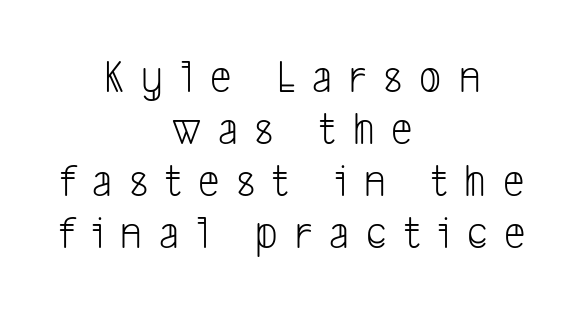
Q: Is the text bold? A: No.
Q: Is the typeface a serif or a sans-serif typeface? A: Sans-serif.
Q: Is the text underlined? A: No.
Q: How is the paragraph aligned? A: Centered.
Q: Is the spacing between letters normal or unusually wide? A: Unusually wide.
Q: Is the spacing between lines tight, normal or loose? A: Tight.
Q: Width (condensed, normal, or wide)? A: Condensed.
Q: Stroke contrast? A: Low.
Q: x-height? A: Medium.
Q: Monospaced? A: No.
